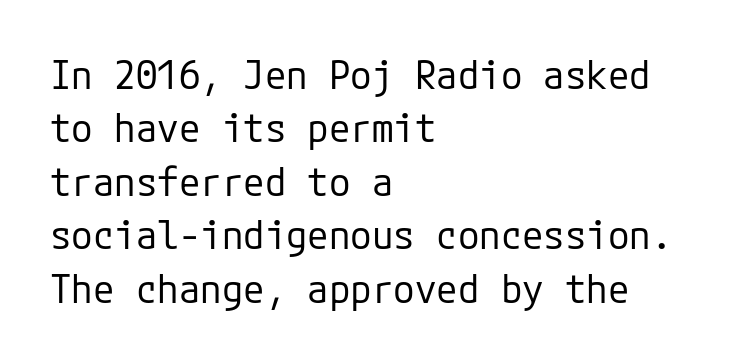
{"serif": "no", "italic": "no", "bold": "no", "weight": "regular", "width": "normal", "stroke_contrast": "low", "x_height": "medium", "underline": "no", "align": "left", "line_spacing": "normal", "line_spacing_ratio": 1.37, "letter_spacing": "normal", "letter_spacing_em": 0.0, "glyph_px": 39}
